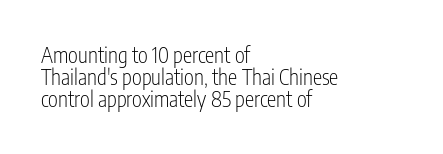
Q: Is the text bold? A: No.
Q: Is the text italic (slanted)? A: No, it is upright.
Q: Is the text underlined? A: No.
Q: How is the paragraph aligned? A: Left-aligned.
Q: Is the spacing between letters normal or unusually wide? A: Normal.
Q: Is the spacing between lines tight, normal or loose? A: Tight.
